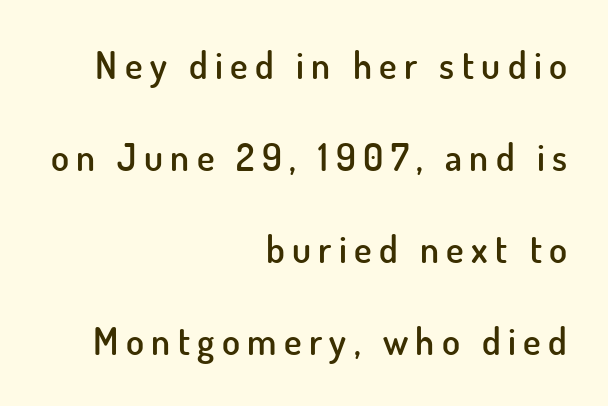
The image shows 37 px semibold sans-serif type, upright; set right-aligned, loose line spacing (2.49x), unusually wide letter spacing (+0.2 em), not underlined; low stroke contrast and a small x-height.
